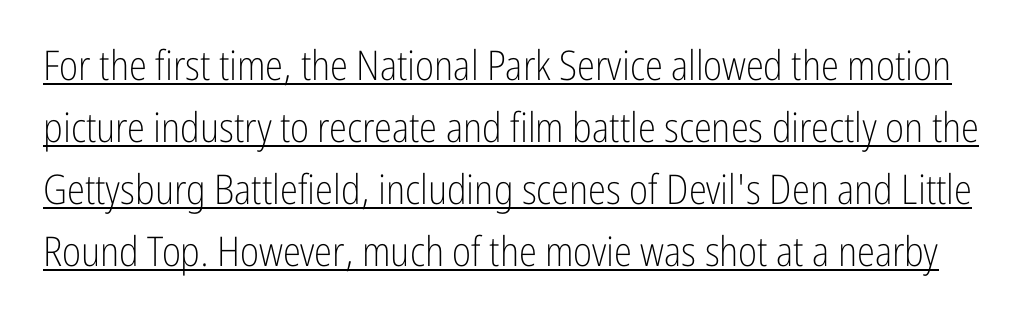
The image shows 41 px light, condensed sans-serif type, upright; set normal line spacing (1.51x), normal letter spacing, underlined; low stroke contrast and a medium x-height.
